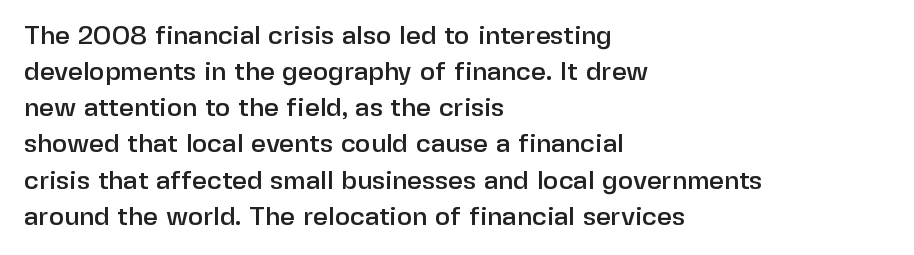
The image shows 26 px text type, upright; set left-aligned, normal line spacing (1.39x), normal letter spacing, not underlined.
